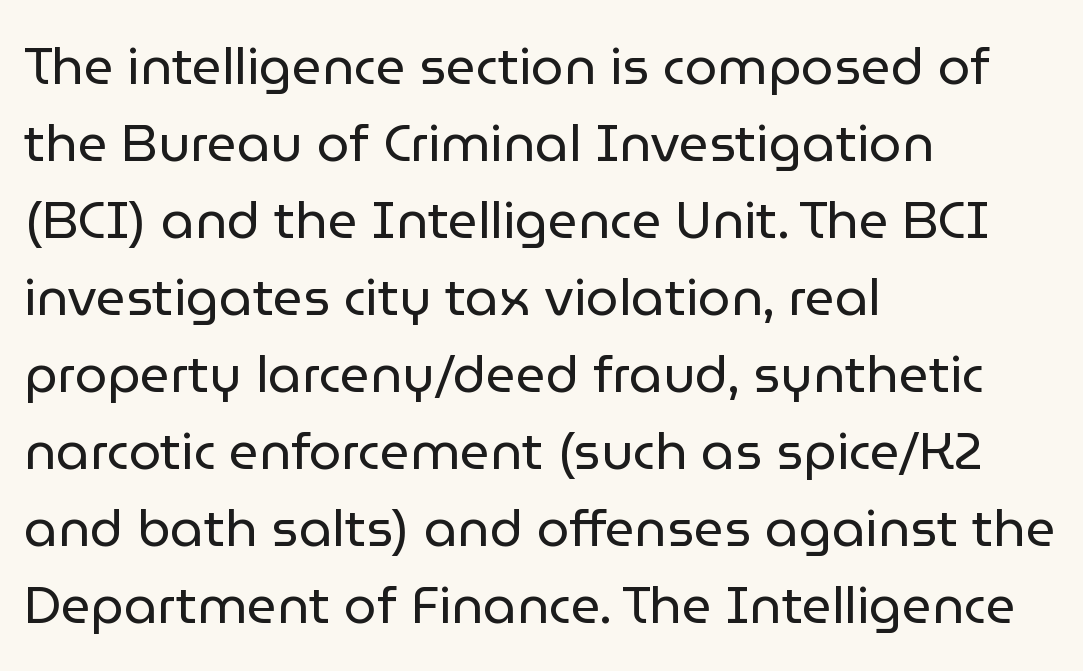
Q: Is the text bold? A: No.
Q: Is the text italic (slanted)? A: No, it is upright.
Q: Is the typeface a serif or a sans-serif typeface? A: Sans-serif.
Q: Is the text underlined? A: No.
Q: How is the paragraph aligned? A: Left-aligned.
Q: Is the spacing between letters normal or unusually wide? A: Normal.
Q: Is the spacing between lines tight, normal or loose? A: Normal.
Q: Width (condensed, normal, or wide)? A: Normal.
Q: Stroke contrast? A: Low.
Q: x-height? A: Medium.
Q: Monospaced? A: No.
